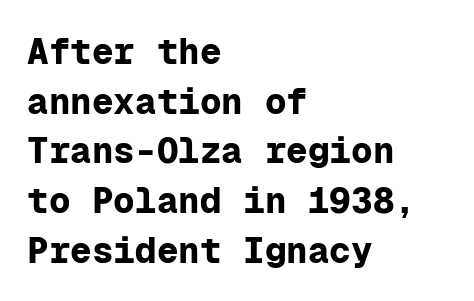
Q: Is the text bold? A: Yes.
Q: Is the text italic (slanted)? A: No, it is upright.
Q: Is the typeface a serif or a sans-serif typeface? A: Sans-serif.
Q: Is the text underlined? A: No.
Q: How is the paragraph aligned? A: Left-aligned.
Q: Is the spacing between letters normal or unusually wide? A: Normal.
Q: Is the spacing between lines tight, normal or loose? A: Normal.
Q: Width (condensed, normal, or wide)? A: Normal.
Q: Stroke contrast? A: Low.
Q: x-height? A: Medium.
Q: Monospaced? A: Yes.
